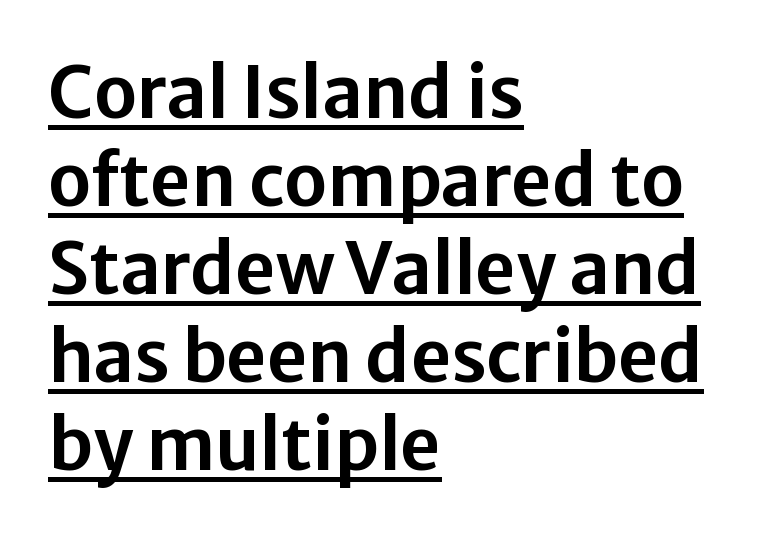
{"serif": "no", "italic": "no", "width": "normal", "stroke_contrast": "low", "x_height": "medium", "monospaced": "no", "underline": "yes", "align": "left", "line_spacing_ratio": 1.24, "letter_spacing": "normal", "letter_spacing_em": 0.0, "glyph_px": 71}
